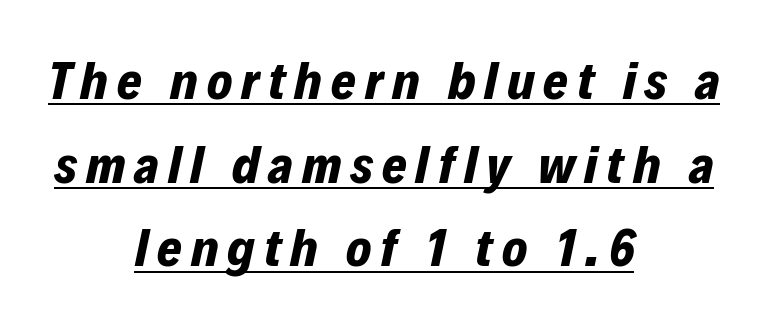
Q: Is the text bold? A: Yes.
Q: Is the text italic (slanted)? A: Yes, it leans right by about 12 degrees.
Q: Is the text underlined? A: Yes.
Q: How is the paragraph aligned? A: Centered.
Q: Is the spacing between lines tight, normal or loose? A: Normal.
Q: Width (condensed, normal, or wide)? A: Normal.
Q: Stroke contrast? A: Low.
Q: x-height? A: Medium.
Q: Monospaced? A: No.
